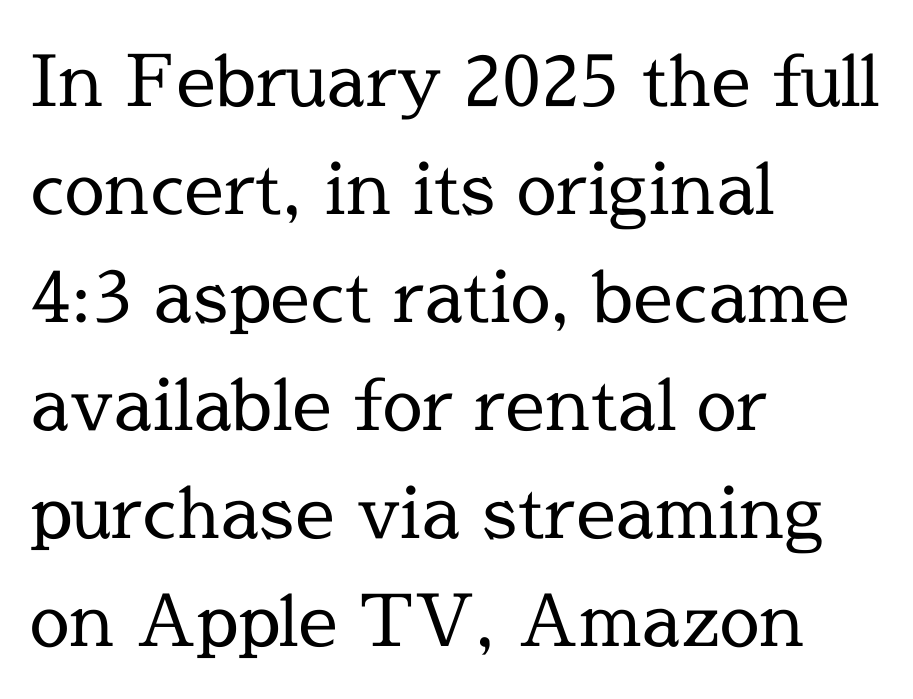
{"serif": "yes", "italic": "no", "bold": "no", "weight": "regular", "width": "normal", "x_height": "medium", "monospaced": "no", "underline": "no", "align": "left", "line_spacing": "normal", "line_spacing_ratio": 1.52, "letter_spacing": "normal", "letter_spacing_em": 0.0, "glyph_px": 71}
